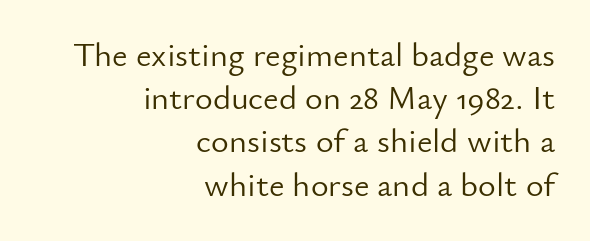
Q: Is the text bold? A: No.
Q: Is the text italic (slanted)? A: No, it is upright.
Q: Is the typeface a serif or a sans-serif typeface? A: Sans-serif.
Q: Is the text underlined? A: No.
Q: How is the paragraph aligned? A: Right-aligned.
Q: Is the spacing between letters normal or unusually wide? A: Normal.
Q: Is the spacing between lines tight, normal or loose? A: Normal.
Q: Width (condensed, normal, or wide)? A: Normal.
Q: Stroke contrast? A: Low.
Q: x-height? A: Small.
Q: Monospaced? A: No.
